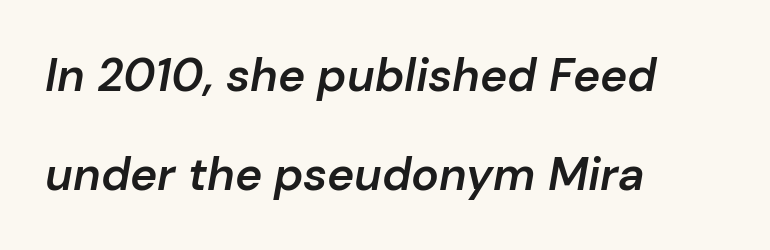
Q: Is the text bold? A: Semi-bold.
Q: Is the text italic (slanted)? A: Yes, it leans right by about 10 degrees.
Q: Is the text underlined? A: No.
Q: How is the paragraph aligned? A: Left-aligned.
Q: Is the spacing between letters normal or unusually wide? A: Normal.
Q: Is the spacing between lines tight, normal or loose? A: Loose.
Q: Width (condensed, normal, or wide)? A: Normal.
Q: Stroke contrast? A: Low.
Q: x-height? A: Medium.
Q: Monospaced? A: No.
